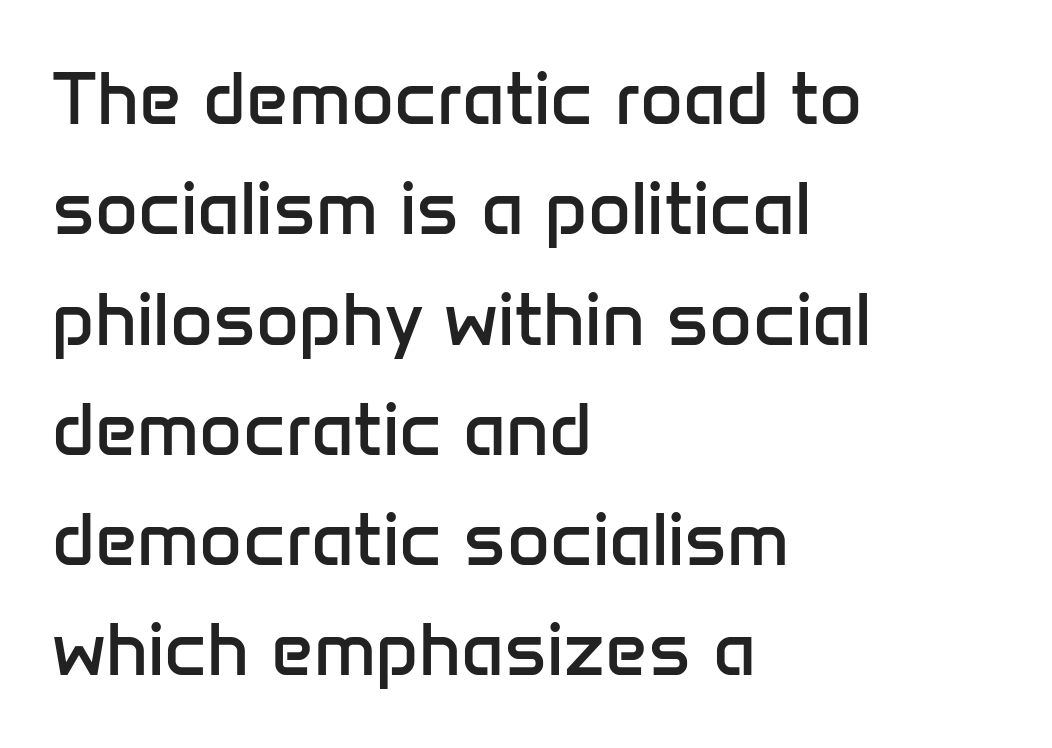
Q: Is the text bold? A: No.
Q: Is the text italic (slanted)? A: No, it is upright.
Q: Is the typeface a serif or a sans-serif typeface? A: Sans-serif.
Q: Is the text underlined? A: No.
Q: How is the paragraph aligned? A: Left-aligned.
Q: Is the spacing between letters normal or unusually wide? A: Normal.
Q: Is the spacing between lines tight, normal or loose? A: Normal.
Q: Width (condensed, normal, or wide)? A: Normal.
Q: Stroke contrast? A: Low.
Q: x-height? A: Medium.
Q: Monospaced? A: No.
